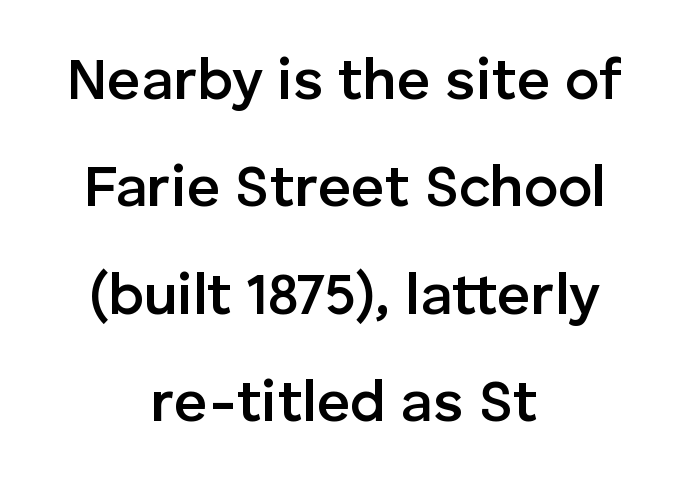
The face used here is proportionally spaced, like ordinary book or web type. The letters sit at their default tracking, neither squeezed nor spread. Observe the absence of serifs on each vertical stroke in this sample. A roman cut, with each character standing at attention. Neither beginnings nor endings align; midpoints do.
